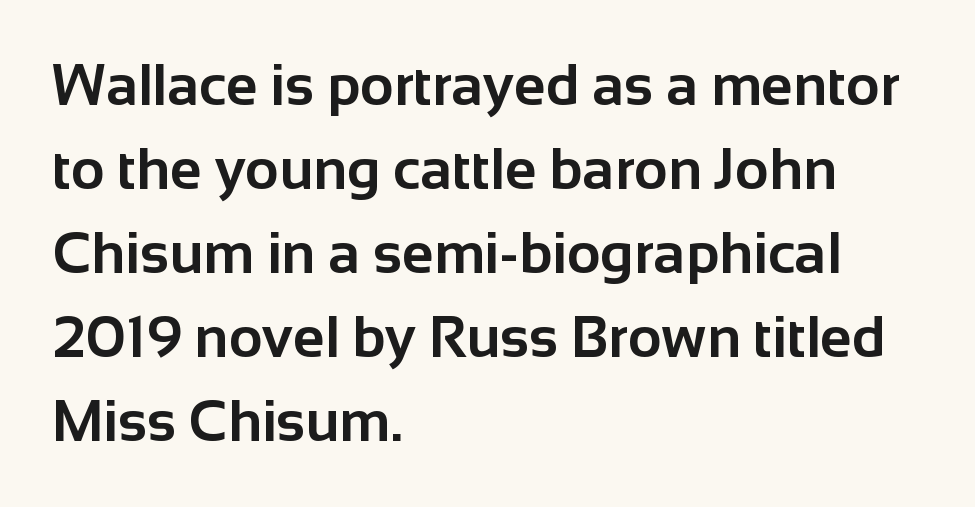
{"serif": "no", "italic": "no", "bold": "yes", "weight": "bold", "width": "normal", "stroke_contrast": "low", "x_height": "medium", "monospaced": "no", "underline": "no", "align": "left", "line_spacing": "normal", "line_spacing_ratio": 1.45, "letter_spacing": "normal", "letter_spacing_em": 0.0, "glyph_px": 58}
